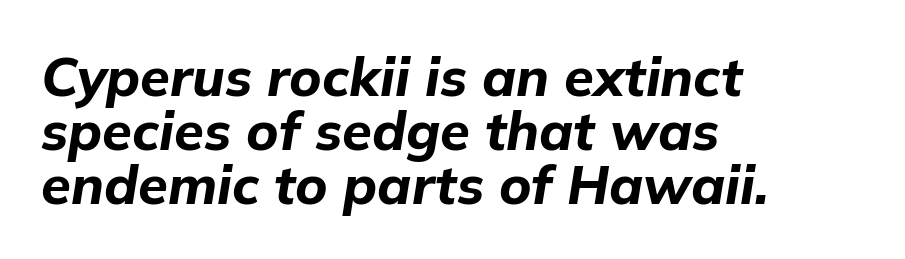
Students, observe: this is what under-led, compact text looks like. Between one letter and the next there's only the usual sliver of space. The whole block is typeset with a tilt. Students, this is bold: see how much ink each stroke carries. Each letter keeps its own natural width here, so spacing adapts to shape.
